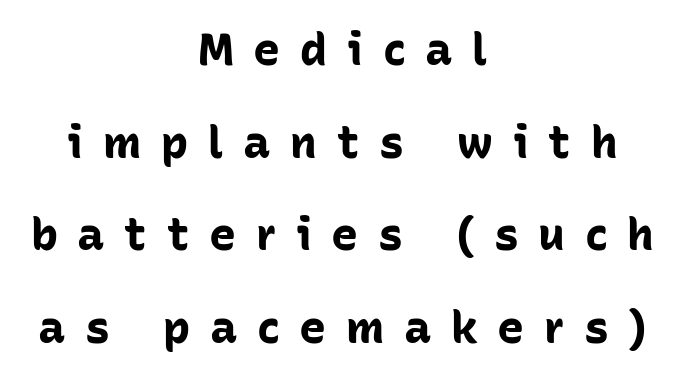
{"serif": "no", "italic": "no", "bold": "yes", "weight": "bold", "width": "normal", "stroke_contrast": "low", "x_height": "medium", "monospaced": "no", "underline": "no", "align": "center", "line_spacing": "loose", "line_spacing_ratio": 2.06, "letter_spacing": "wide", "letter_spacing_em": 0.44, "glyph_px": 45}
